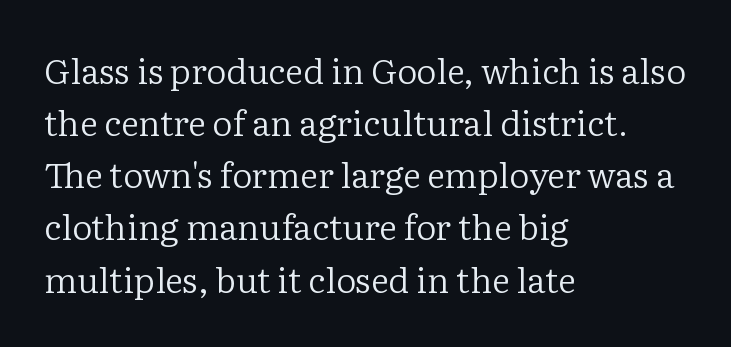
{"serif": "yes", "italic": "no", "bold": "no", "weight": "regular", "width": "normal", "stroke_contrast": "low", "x_height": "medium", "monospaced": "no", "underline": "no", "align": "left", "line_spacing": "normal", "line_spacing_ratio": 1.49, "letter_spacing": "normal", "letter_spacing_em": 0.0, "glyph_px": 35}
